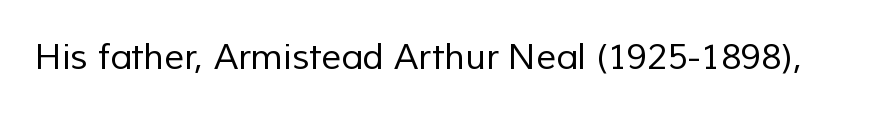
The image shows 35 px regular-weight sans-serif type; set normal letter spacing, not underlined; low stroke contrast and a medium x-height.
